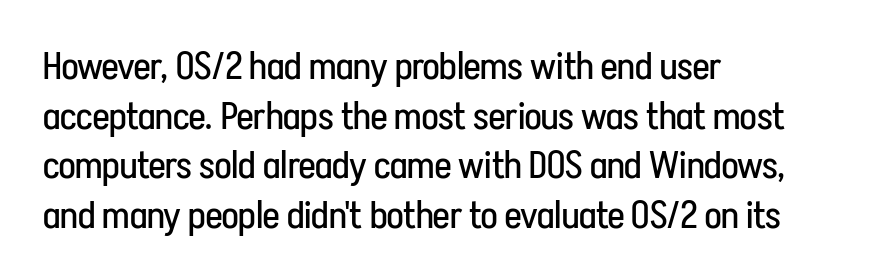
The image shows 39 px regular-weight, condensed sans-serif type, upright; set left-aligned, normal line spacing (1.27x), normal letter spacing, not underlined; low stroke contrast and a medium x-height.
